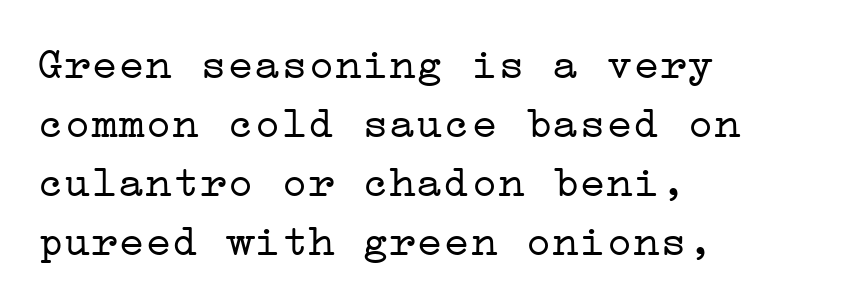
{"serif": "yes", "italic": "no", "bold": "no", "weight": "light", "width": "wide", "stroke_contrast": "low", "x_height": "medium", "underline": "no", "align": "left", "line_spacing": "normal", "line_spacing_ratio": 1.31, "letter_spacing": "normal", "letter_spacing_em": 0.0, "glyph_px": 45}
